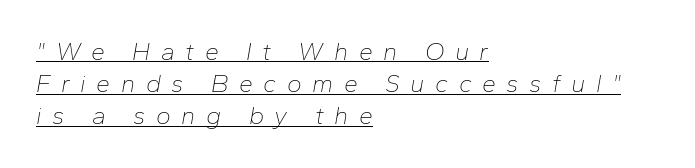
The image shows 25 px text type, italic (leaning right); set left-aligned, normal line spacing (1.29x), unusually wide letter spacing (+0.42 em), underlined.
